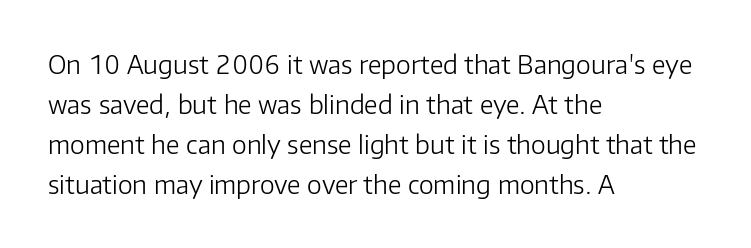
Q: Is the text bold? A: No.
Q: Is the text italic (slanted)? A: No, it is upright.
Q: Is the text underlined? A: No.
Q: How is the paragraph aligned? A: Left-aligned.
Q: Is the spacing between letters normal or unusually wide? A: Normal.
Q: Is the spacing between lines tight, normal or loose? A: Normal.
